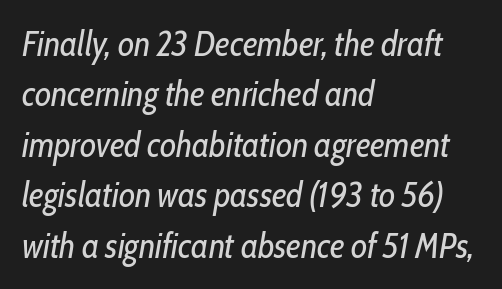
Q: Is the text bold? A: No.
Q: Is the text italic (slanted)? A: Yes, it leans right by about 10 degrees.
Q: Is the text underlined? A: No.
Q: How is the paragraph aligned? A: Left-aligned.
Q: Is the spacing between letters normal or unusually wide? A: Normal.
Q: Is the spacing between lines tight, normal or loose? A: Normal.
Q: Width (condensed, normal, or wide)? A: Condensed.
Q: Stroke contrast? A: Low.
Q: x-height? A: Medium.
Q: Monospaced? A: No.
